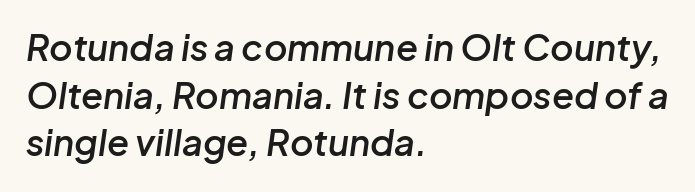
The image shows 36 px semibold type, italic (leaning right); set left-aligned, normal line spacing (1.32x), normal letter spacing, not underlined; low stroke contrast and a medium x-height.
